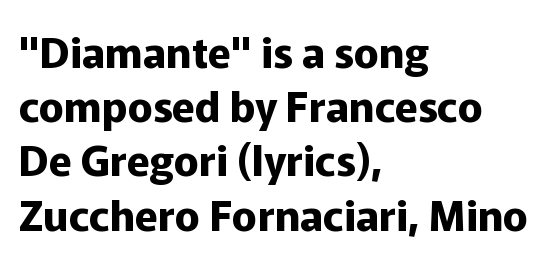
{"serif": "no", "italic": "no", "bold": "yes", "weight": "bold", "width": "normal", "stroke_contrast": "low", "x_height": "medium", "monospaced": "no", "underline": "no", "align": "left", "line_spacing": "normal", "line_spacing_ratio": 1.29, "letter_spacing": "normal", "letter_spacing_em": 0.0, "glyph_px": 42}
